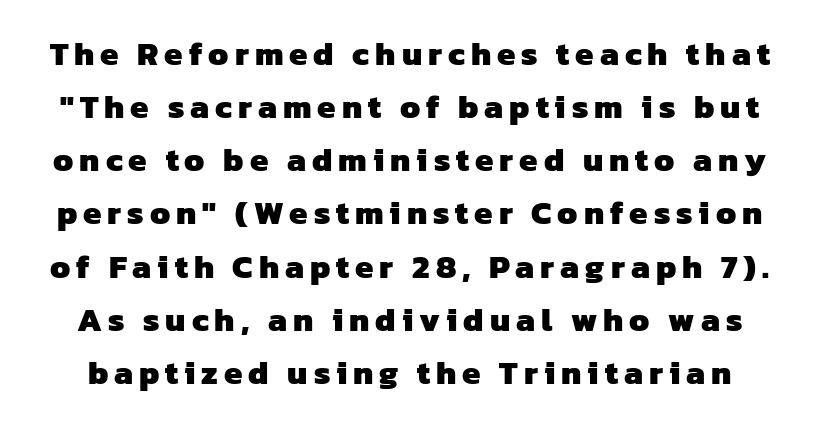
Q: Is the text bold? A: Yes.
Q: Is the typeface a serif or a sans-serif typeface? A: Sans-serif.
Q: Is the text underlined? A: No.
Q: Is the spacing between lines tight, normal or loose? A: Normal.
Q: Width (condensed, normal, or wide)? A: Normal.
Q: Stroke contrast? A: Low.
Q: x-height? A: Medium.
Q: Monospaced? A: No.
